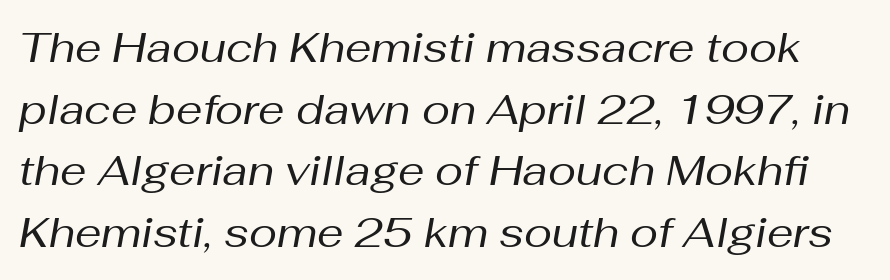
Q: Is the text bold? A: No.
Q: Is the text italic (slanted)? A: Yes, it leans right by about 10 degrees.
Q: Is the text underlined? A: No.
Q: Is the spacing between letters normal or unusually wide? A: Normal.
Q: Is the spacing between lines tight, normal or loose? A: Normal.
Q: Width (condensed, normal, or wide)? A: Normal.
Q: Stroke contrast? A: Medium.
Q: x-height? A: Medium.
Q: Monospaced? A: No.
